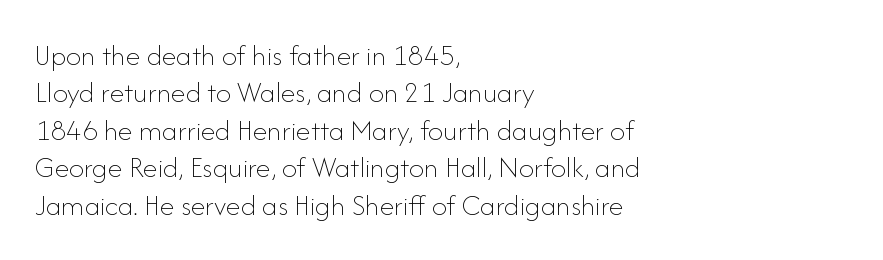
Q: Is the text bold? A: No.
Q: Is the text italic (slanted)? A: No, it is upright.
Q: Is the text underlined? A: No.
Q: How is the paragraph aligned? A: Left-aligned.
Q: Is the spacing between letters normal or unusually wide? A: Normal.
Q: Is the spacing between lines tight, normal or loose? A: Normal.
Q: Width (condensed, normal, or wide)? A: Normal.
Q: Stroke contrast? A: Low.
Q: x-height? A: Small.
Q: Monospaced? A: No.
